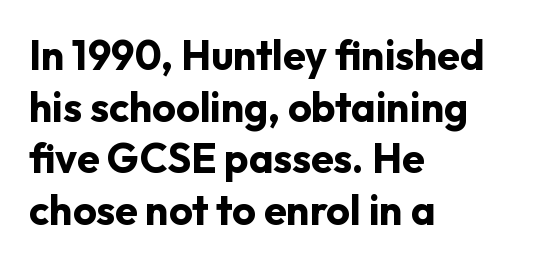
In terms of posture, this sample is upright. Plain, unruled lines of type. Nope, no serifs anywhere on these letters. Where is the straight margin? On the left. The face used here is proportionally spaced, like ordinary book or web type. Standard letterfit; no display-style spreading of the glyphs.
